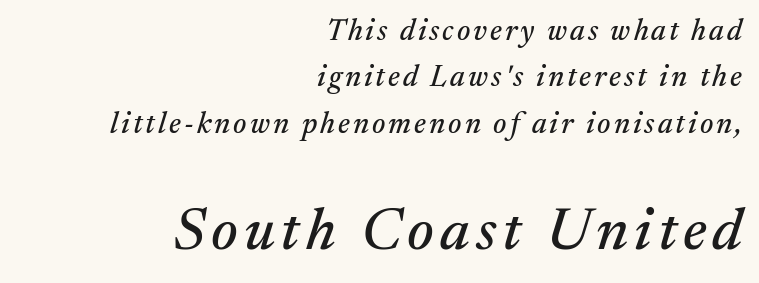
The image shows 60 px serif type, italic (leaning right); set right-aligned, normal line spacing (1.55x), not underlined; the second (bottom) block is 2.0x larger; medium stroke contrast and a medium x-height.
